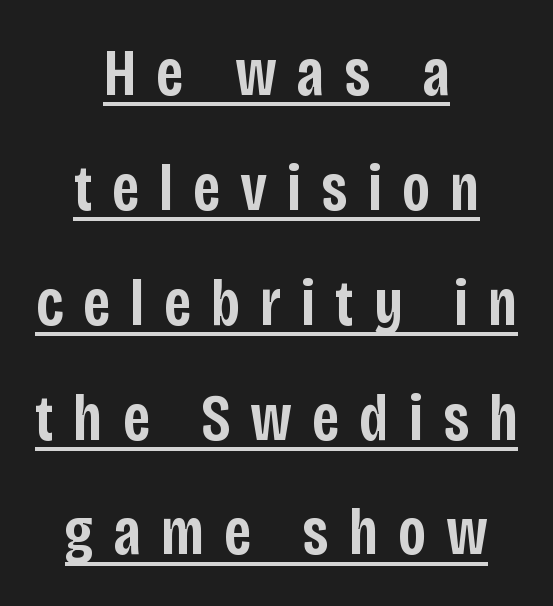
Compared with a flush-left layout, this one balances lines on the center instead. Substantial extra tracking has been applied to these lines. The specimen includes a rule beneath the text block's lines. Stroke thickness is moderately raised; the sample reads as semibold.
